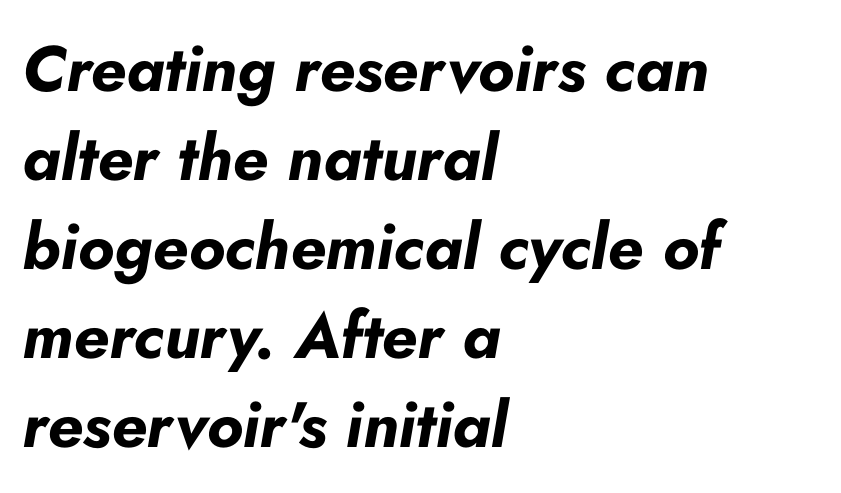
The image shows 64 px bold type, italic (leaning right); set left-aligned, normal line spacing (1.39x), normal letter spacing, not underlined; low stroke contrast and a small x-height.
